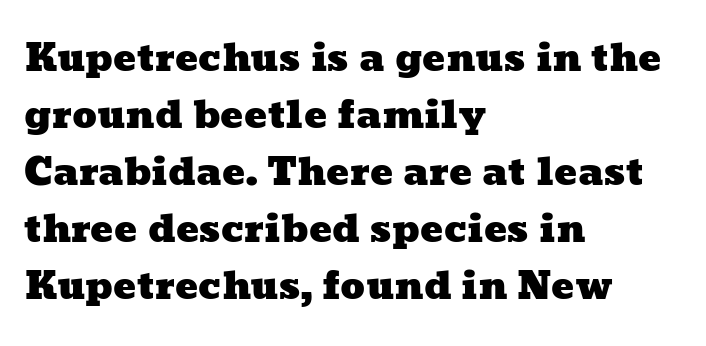
The image shows 38 px wide type; set left-aligned, normal line spacing (1.5x), normal letter spacing, not underlined; low stroke contrast and a medium x-height.
